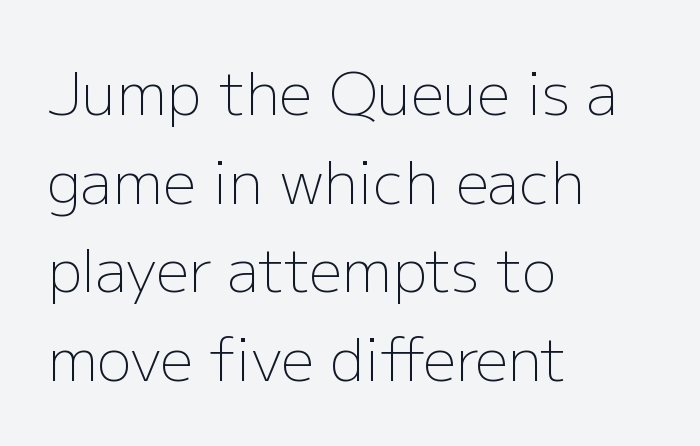
{"serif": "no", "italic": "no", "bold": "no", "weight": "light", "width": "normal", "stroke_contrast": "low", "x_height": "medium", "monospaced": "no", "underline": "no", "align": "left", "line_spacing": "normal", "line_spacing_ratio": 1.53, "letter_spacing": "normal", "letter_spacing_em": 0.0, "glyph_px": 58}
